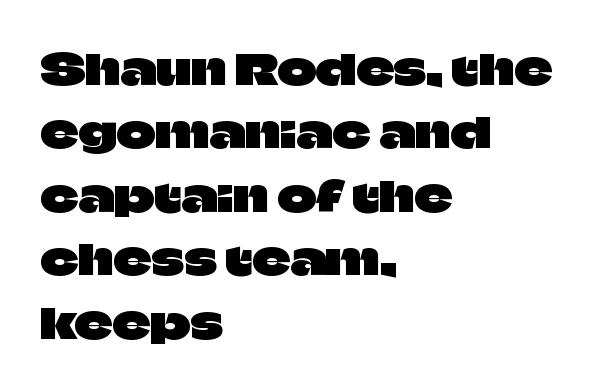
Q: Is the text italic (slanted)? A: No, it is upright.
Q: Is the typeface a serif or a sans-serif typeface? A: Sans-serif.
Q: Is the text underlined? A: No.
Q: How is the paragraph aligned? A: Left-aligned.
Q: Is the spacing between letters normal or unusually wide? A: Normal.
Q: Is the spacing between lines tight, normal or loose? A: Normal.
Q: Width (condensed, normal, or wide)? A: Normal.
Q: Stroke contrast? A: Low.
Q: x-height? A: Large.
Q: Monospaced? A: No.
